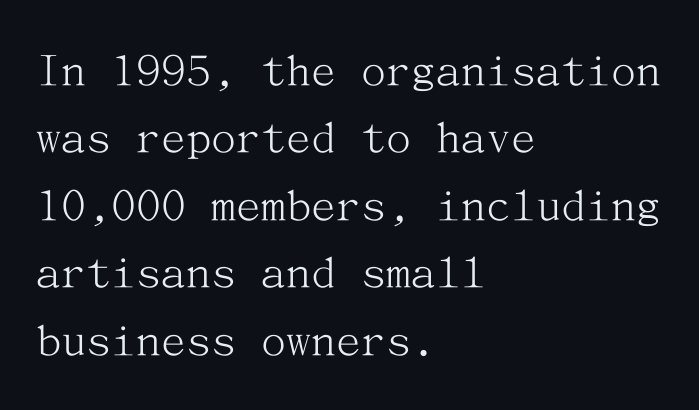
Inter-character spacing is left at the font's built-in metrics. The face looks like a standard text weight, possibly lighter. Italic? Not at all — the glyphs are vertical. The designer went with a serif here, giving each stem small feet.
